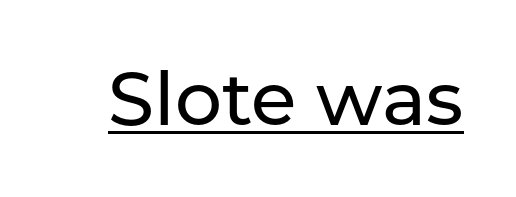
{"serif": "no", "italic": "no", "width": "normal", "stroke_contrast": "low", "x_height": "medium", "monospaced": "no", "underline": "yes", "letter_spacing": "normal", "letter_spacing_em": 0.0, "glyph_px": 74}
